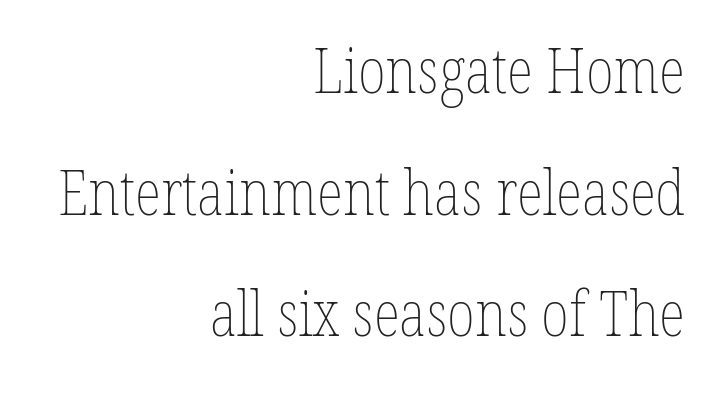
The zone under the glyphs is completely vacant. Character widths vary here, with narrow letters taking less room than wide ones. Alignment: flush right. The letters stand upright; this is a roman face.
